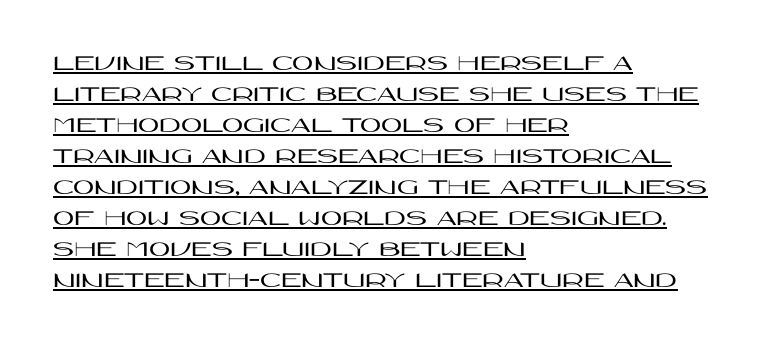
The image shows 23 px text type, upright; set left-aligned, normal line spacing (1.35x), normal letter spacing, underlined.
